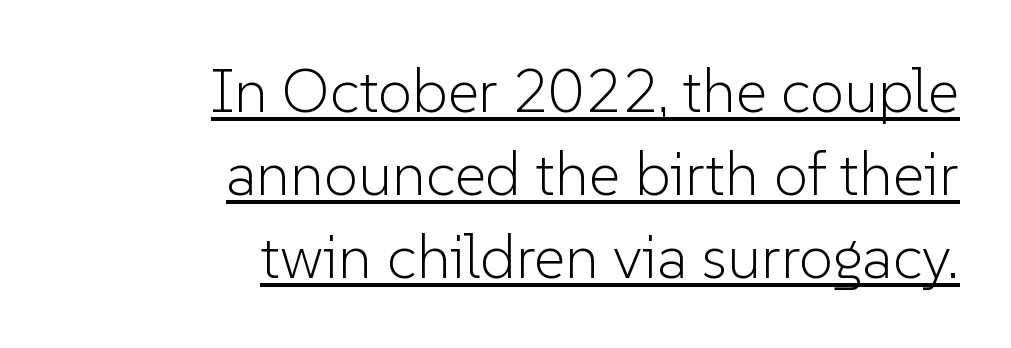
Q: Is the text bold? A: No.
Q: Is the text italic (slanted)? A: No, it is upright.
Q: Is the typeface a serif or a sans-serif typeface? A: Sans-serif.
Q: Is the text underlined? A: Yes.
Q: How is the paragraph aligned? A: Right-aligned.
Q: Is the spacing between letters normal or unusually wide? A: Normal.
Q: Is the spacing between lines tight, normal or loose? A: Normal.
Q: Width (condensed, normal, or wide)? A: Normal.
Q: Stroke contrast? A: Low.
Q: x-height? A: Medium.
Q: Monospaced? A: No.
